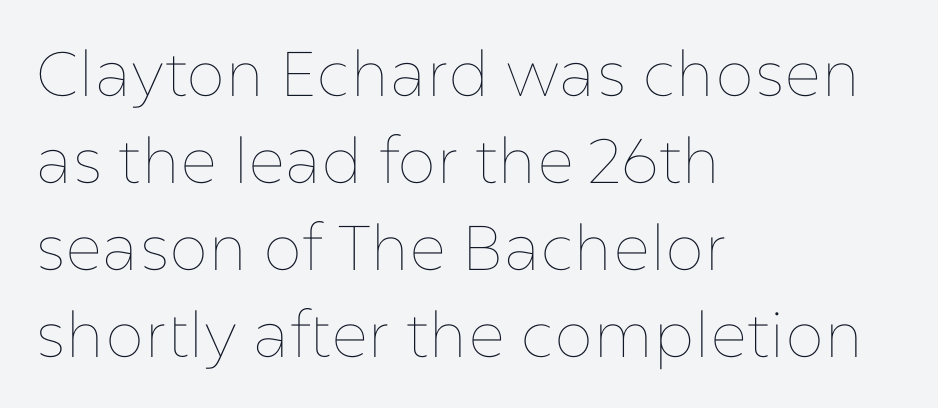
{"italic": "no", "bold": "no", "weight": "thin", "width": "normal", "stroke_contrast": "low", "x_height": "medium", "monospaced": "no", "underline": "no", "align": "left", "line_spacing": "normal", "line_spacing_ratio": 1.38, "letter_spacing": "normal", "letter_spacing_em": 0.0, "glyph_px": 63}
